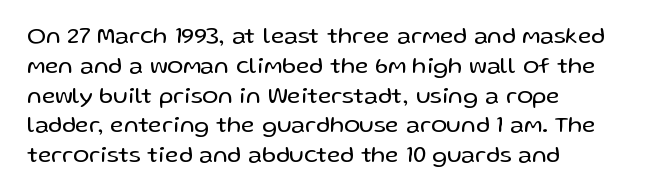
Q: Is the text bold? A: No.
Q: Is the text italic (slanted)? A: No, it is upright.
Q: Is the text underlined? A: No.
Q: How is the paragraph aligned? A: Left-aligned.
Q: Is the spacing between letters normal or unusually wide? A: Normal.
